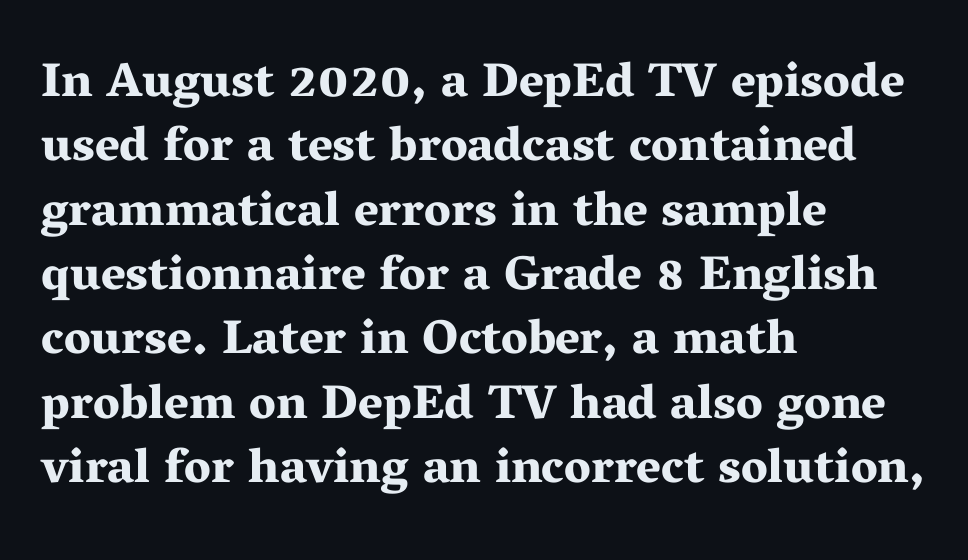
The foot of each line stays bare and open. These lines were composed using upright roman letters. Strokes here are thick enough to call this a true bold. These lines sit exactly where default settings would place them. These lines keep a tight, regular rhythm from letter to letter. Is this a fixed-width face? No — the glyphs have proportional, varying widths.
